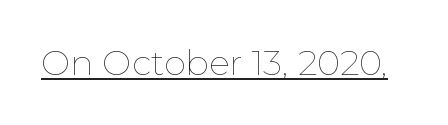
These glyphs show unthickened strokes, regular width or finer. This is roman type, the default non-slanted kind. Here the designer chose a conventional face with non-uniform glyph widths. In terms of letterspacing, this is plain default setting. Underlined type.
